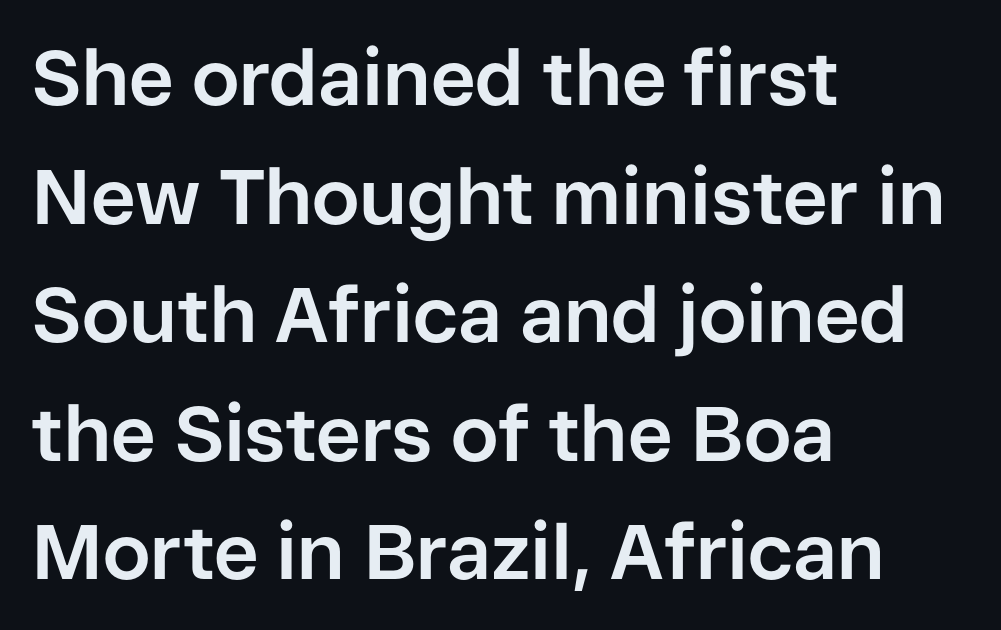
The face used here is proportionally spaced, like ordinary book or web type. The rag falls on the right side of this text block. Every stem runs plumb, perpendicular to the baseline. Beneath every word, the page is bare. Strokes here are thick enough to call this a true bold.
